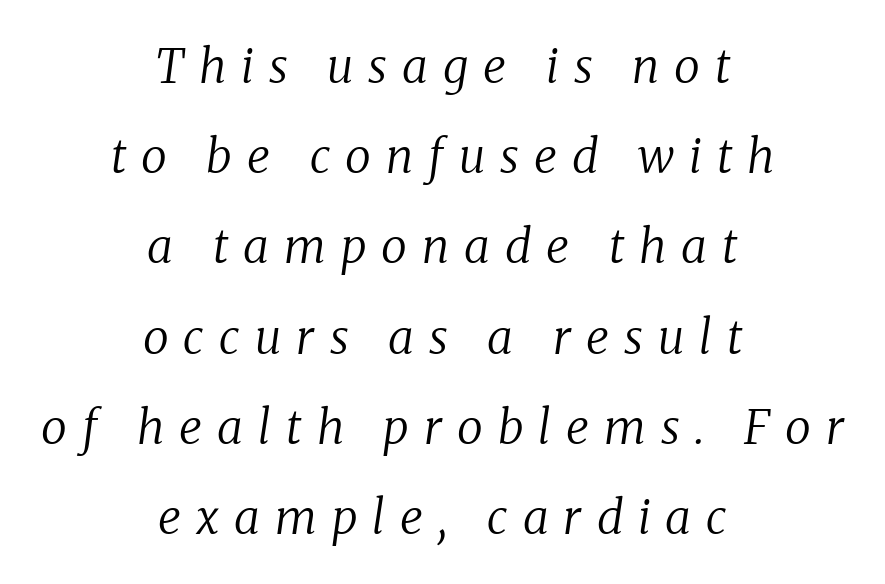
What's the leading like? Stretched, with rows far apart. Do the characters align in a grid? No, the font is proportional. No chunkiness to these letters — they're not bold. These lines have a slow, spaced-out rhythm from letter to letter. Neither beginnings nor endings align; midpoints do. Plain, unruled lines of type.
